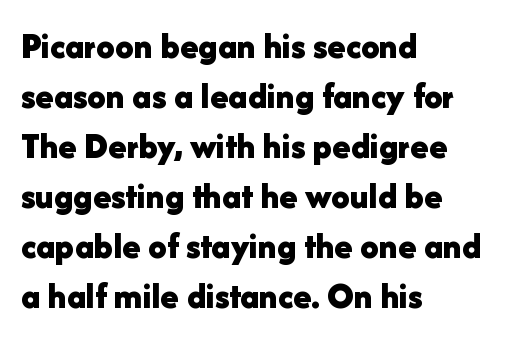
The image shows 37 px bold sans-serif type, upright; set left-aligned, normal line spacing (1.35x), normal letter spacing, not underlined; low stroke contrast and a medium x-height.
